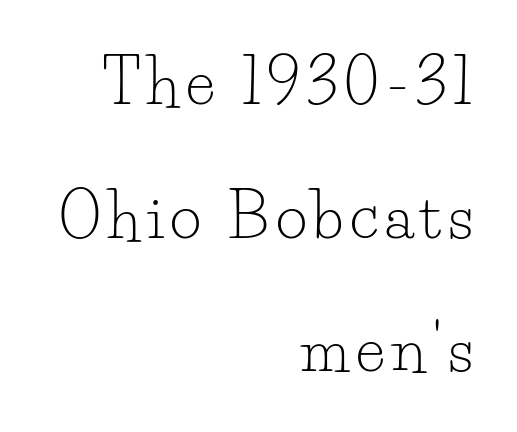
{"serif": "yes", "italic": "no", "bold": "no", "weight": "light", "width": "normal", "stroke_contrast": "low", "x_height": "small", "monospaced": "no", "underline": "no", "align": "right", "line_spacing": "loose", "line_spacing_ratio": 2.19, "glyph_px": 61}
